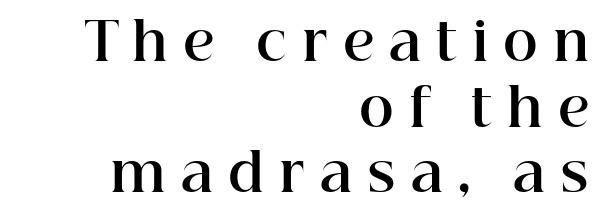
{"serif": "yes", "italic": "no", "bold": "yes", "weight": "bold", "width": "normal", "stroke_contrast": "high", "x_height": "medium", "monospaced": "no", "underline": "no", "align": "right", "line_spacing_ratio": 1.24, "letter_spacing": "wide", "letter_spacing_em": 0.28, "glyph_px": 53}
